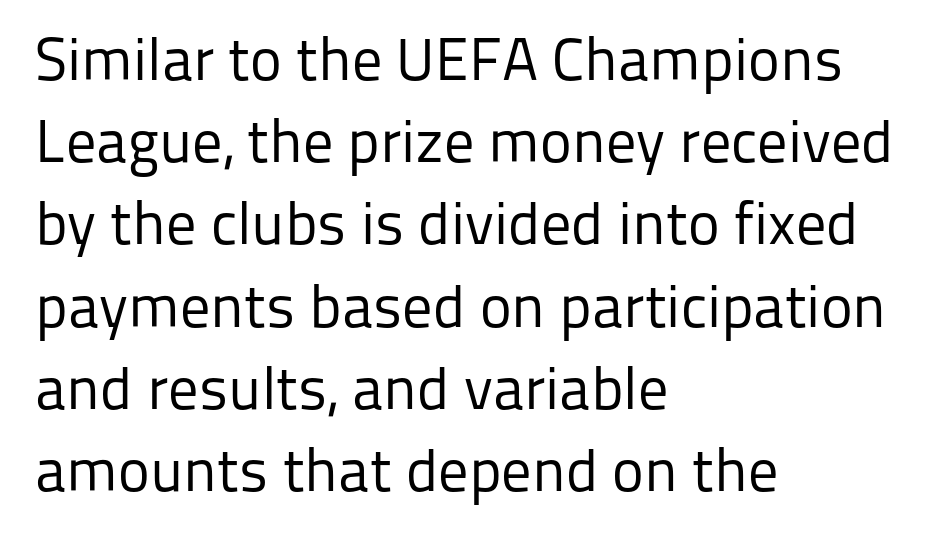
The image shows 60 px regular-weight sans-serif type, upright; set left-aligned, normal line spacing (1.37x), normal letter spacing, not underlined; low stroke contrast and a medium x-height.
